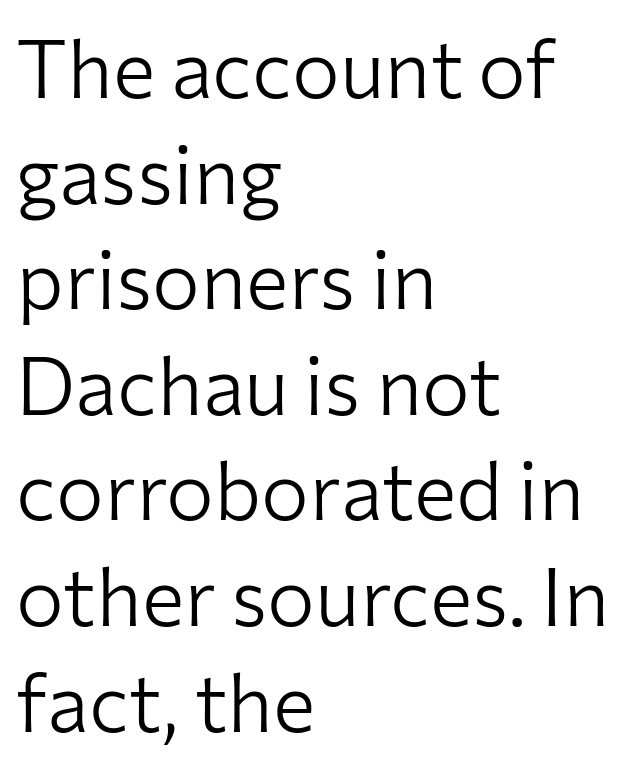
{"serif": "no", "italic": "no", "bold": "no", "weight": "light", "width": "normal", "stroke_contrast": "low", "x_height": "medium", "monospaced": "no", "underline": "no", "align": "left", "line_spacing": "normal", "line_spacing_ratio": 1.32, "letter_spacing": "normal", "letter_spacing_em": 0.0, "glyph_px": 80}
